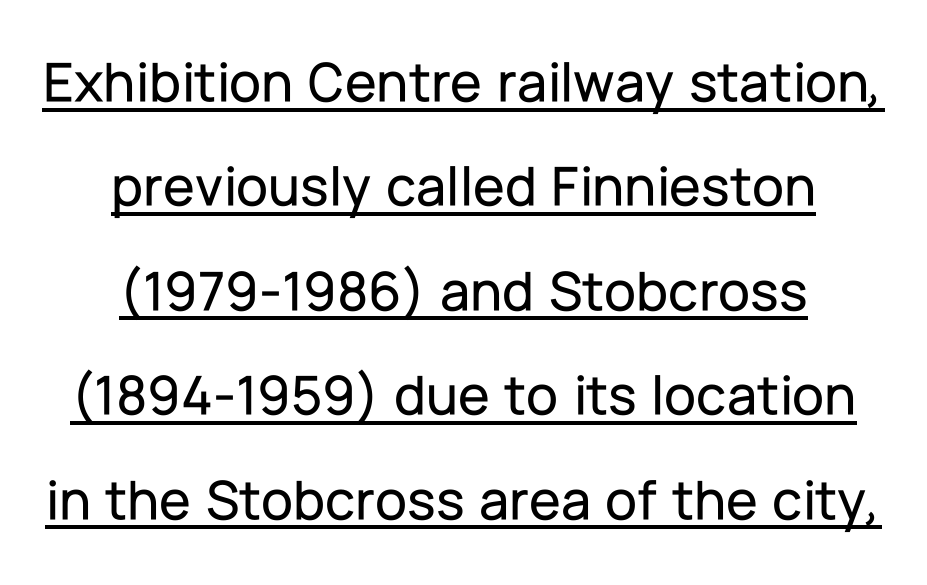
{"serif": "no", "italic": "no", "width": "normal", "stroke_contrast": "low", "x_height": "medium", "monospaced": "no", "underline": "yes", "align": "center", "line_spacing_ratio": 1.8, "letter_spacing": "normal", "letter_spacing_em": 0.0, "glyph_px": 58}
